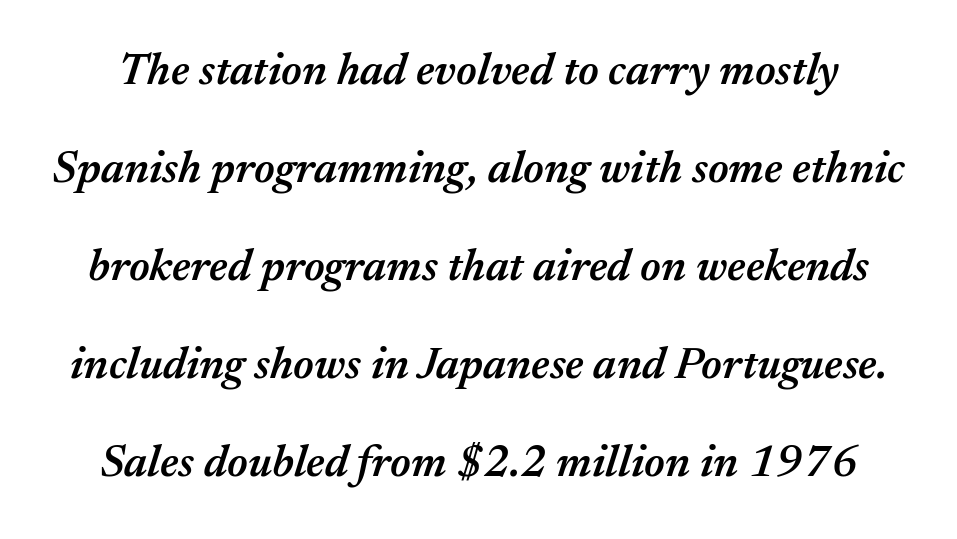
The image shows 45 px semibold type, italic (leaning right); set loose line spacing (2.18x), normal letter spacing, not underlined; medium stroke contrast and a medium x-height.
